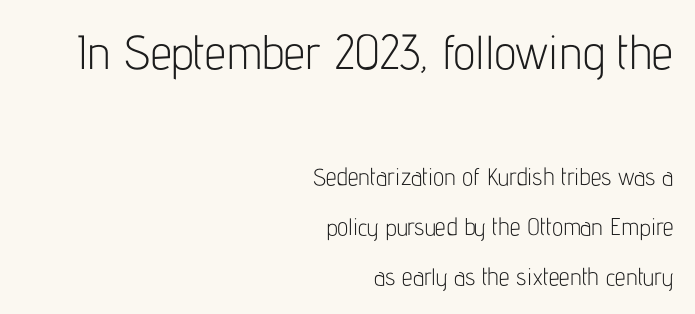
{"serif": "no", "italic": "no", "bold": "no", "weight": "light", "width": "condensed", "stroke_contrast": "low", "x_height": "medium", "monospaced": "no", "underline": "no", "align": "right", "line_spacing": "loose", "line_spacing_ratio": 2.09, "letter_spacing": "normal", "letter_spacing_em": 0.0, "larger_block": "first", "size_ratio": 2.0, "glyph_px": 48}
